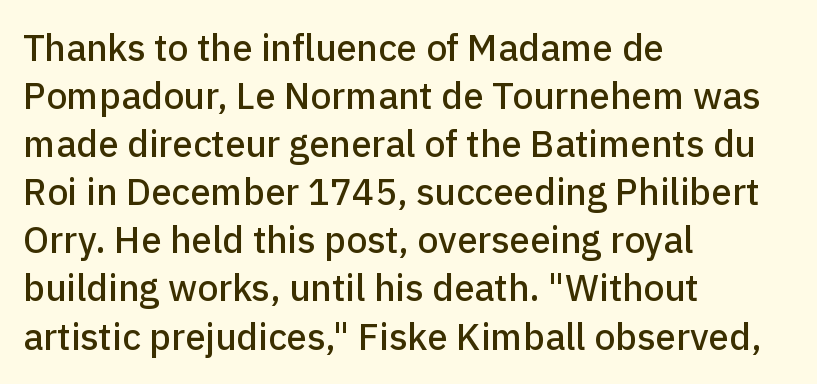
The image shows 37 px sans-serif type, upright; set left-aligned, normal line spacing (1.3x), normal letter spacing, not underlined; low stroke contrast and a medium x-height.
